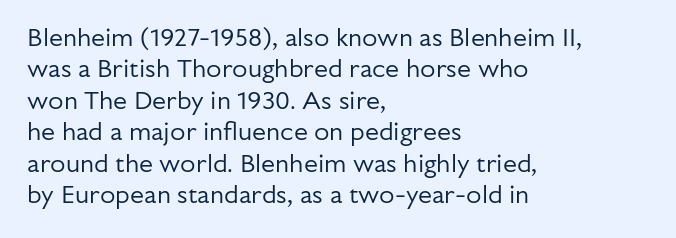
{"italic": "no", "bold": "no", "underline": "no", "align": "left", "line_spacing": "normal", "line_spacing_ratio": 1.26, "letter_spacing": "normal", "letter_spacing_em": 0.0, "glyph_px": 25}
